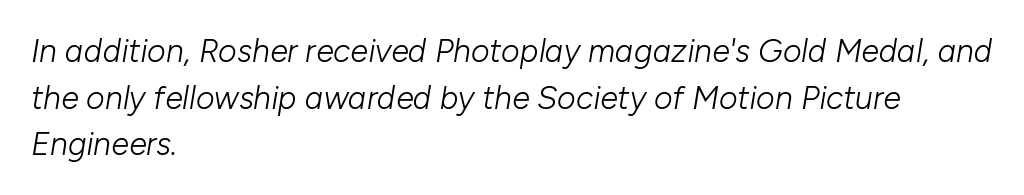
Q: Is the text bold? A: No.
Q: Is the text italic (slanted)? A: Yes, it leans right by about 10 degrees.
Q: Is the text underlined? A: No.
Q: How is the paragraph aligned? A: Left-aligned.
Q: Is the spacing between letters normal or unusually wide? A: Normal.
Q: Is the spacing between lines tight, normal or loose? A: Normal.
Q: Width (condensed, normal, or wide)? A: Normal.
Q: Stroke contrast? A: Low.
Q: x-height? A: Medium.
Q: Monospaced? A: No.
